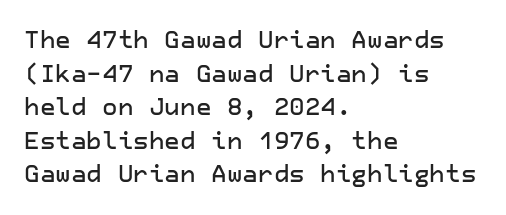
Q: Is the text italic (slanted)? A: No, it is upright.
Q: Is the text underlined? A: No.
Q: How is the paragraph aligned? A: Left-aligned.
Q: Is the spacing between letters normal or unusually wide? A: Normal.
Q: Is the spacing between lines tight, normal or loose? A: Normal.
